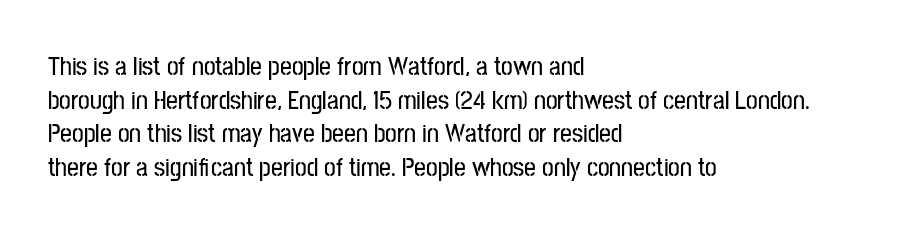
Q: Is the text italic (slanted)? A: No, it is upright.
Q: Is the text underlined? A: No.
Q: How is the paragraph aligned? A: Left-aligned.
Q: Is the spacing between letters normal or unusually wide? A: Normal.
Q: Is the spacing between lines tight, normal or loose? A: Normal.
